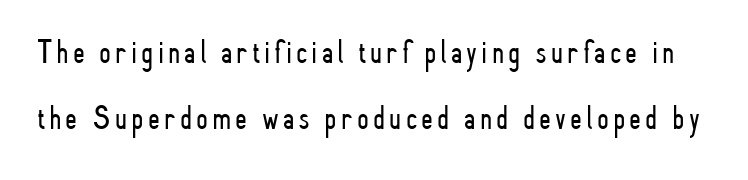
Q: Is the text bold? A: No.
Q: Is the text italic (slanted)? A: No, it is upright.
Q: Is the typeface a serif or a sans-serif typeface? A: Sans-serif.
Q: Is the text underlined? A: No.
Q: Is the spacing between lines tight, normal or loose? A: Loose.
Q: Width (condensed, normal, or wide)? A: Condensed.
Q: Stroke contrast? A: Low.
Q: x-height? A: Small.
Q: Monospaced? A: No.
